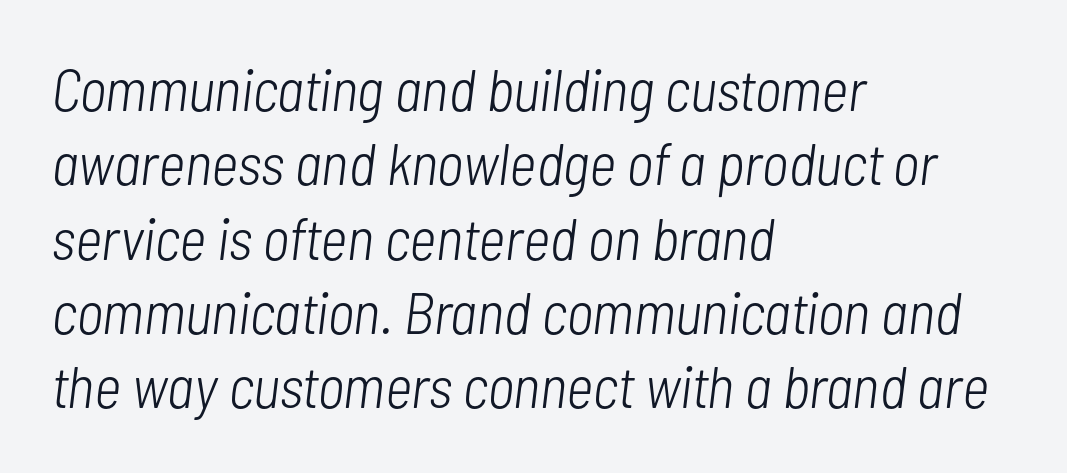
The image shows 59 px light, condensed type, italic (leaning right); set left-aligned, normal line spacing (1.26x), normal letter spacing, not underlined; low stroke contrast and a medium x-height.
